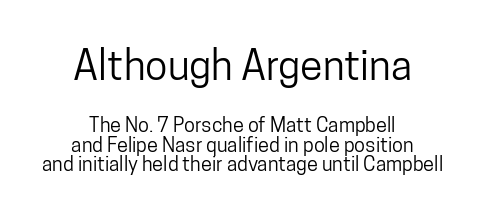
The passage shown stacks its lines with hardly any gap. The typeface chosen for these lines omits serifs. Beneath every word, the page is bare. Here the designer chose a conventional face with non-uniform glyph widths. Note: larger setting up top, smaller setting below. The passage is arranged like a title page — every line centered.
